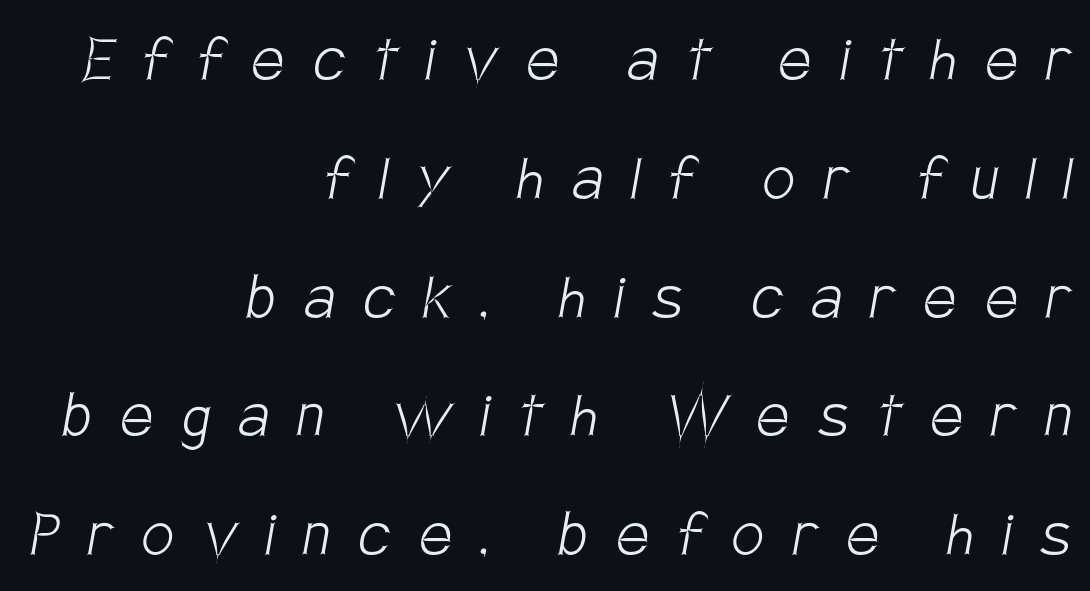
Q: Is the text bold? A: No.
Q: Is the typeface a serif or a sans-serif typeface? A: Sans-serif.
Q: Is the text underlined? A: No.
Q: How is the paragraph aligned? A: Right-aligned.
Q: Is the spacing between letters normal or unusually wide? A: Unusually wide.
Q: Is the spacing between lines tight, normal or loose? A: Normal.
Q: Width (condensed, normal, or wide)? A: Condensed.
Q: Stroke contrast? A: Low.
Q: x-height? A: Large.
Q: Monospaced? A: No.
